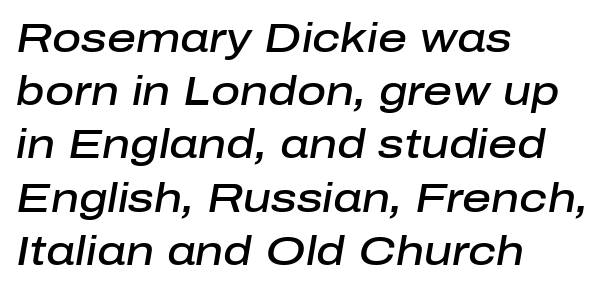
The lettering tilts uniformly, giving the passage an italic look. The lines are quadded left. Between one letter and the next there's only the usual sliver of space. The designer left line spacing at the default.
